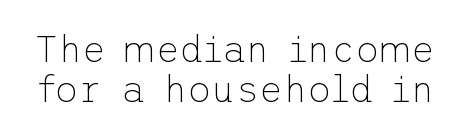
Weight: regular or lighter. Beneath every word, the page is bare. Check where the strokes stop: nothing finishes them off — pure sans. The type sits square on the baseline with zero lean. Each new line begins almost immediately beneath the previous one.
